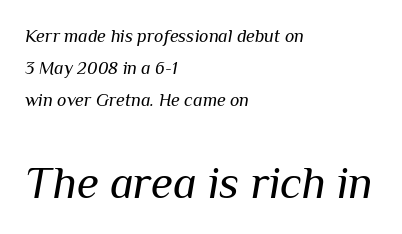
Q: Is the text bold? A: No.
Q: Is the text italic (slanted)? A: Yes, it leans right by about 10 degrees.
Q: Is the text underlined? A: No.
Q: How is the paragraph aligned? A: Left-aligned.
Q: Is the spacing between letters normal or unusually wide? A: Normal.
Q: Which block of text is set in a larger size, the first (top) or the second (bottom)? A: The second (bottom) one.
Q: Width (condensed, normal, or wide)? A: Normal.
Q: Stroke contrast? A: Medium.
Q: x-height? A: Medium.
Q: Monospaced? A: No.
